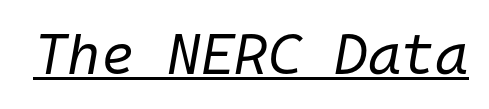
The face used here is rendered with its standard letterfit. Here the designer chose a console-style face with uniform glyph widths. The glyphs are accompanied by a horizontal stroke just below them. The cut favours lightness, reaching ordinary text weight at its darkest. Italic: yes, the glyphs are oblique.
